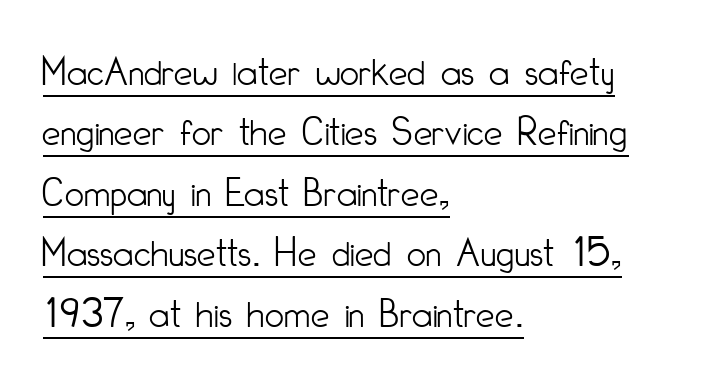
{"serif": "no", "italic": "no", "bold": "no", "weight": "light", "width": "condensed", "stroke_contrast": "low", "x_height": "small", "monospaced": "no", "underline": "yes", "align": "left", "line_spacing": "normal", "line_spacing_ratio": 1.44, "letter_spacing": "normal", "letter_spacing_em": 0.0, "glyph_px": 42}
